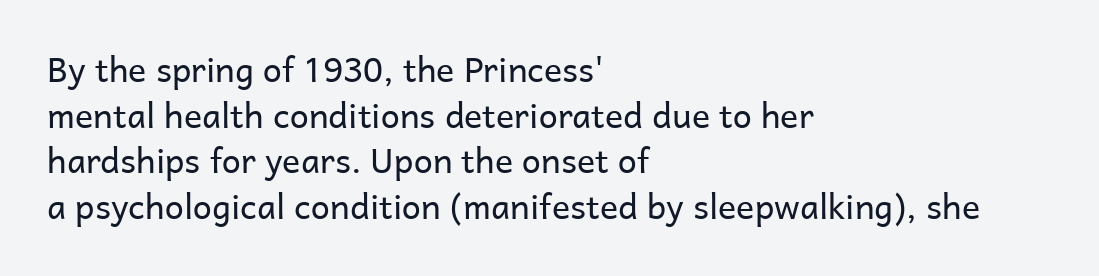
Q: Is the text bold? A: No.
Q: Is the text italic (slanted)? A: No, it is upright.
Q: Is the typeface a serif or a sans-serif typeface? A: Sans-serif.
Q: Is the text underlined? A: No.
Q: How is the paragraph aligned? A: Left-aligned.
Q: Is the spacing between letters normal or unusually wide? A: Normal.
Q: Is the spacing between lines tight, normal or loose? A: Normal.
Q: Width (condensed, normal, or wide)? A: Normal.
Q: Stroke contrast? A: Low.
Q: x-height? A: Medium.
Q: Monospaced? A: No.
